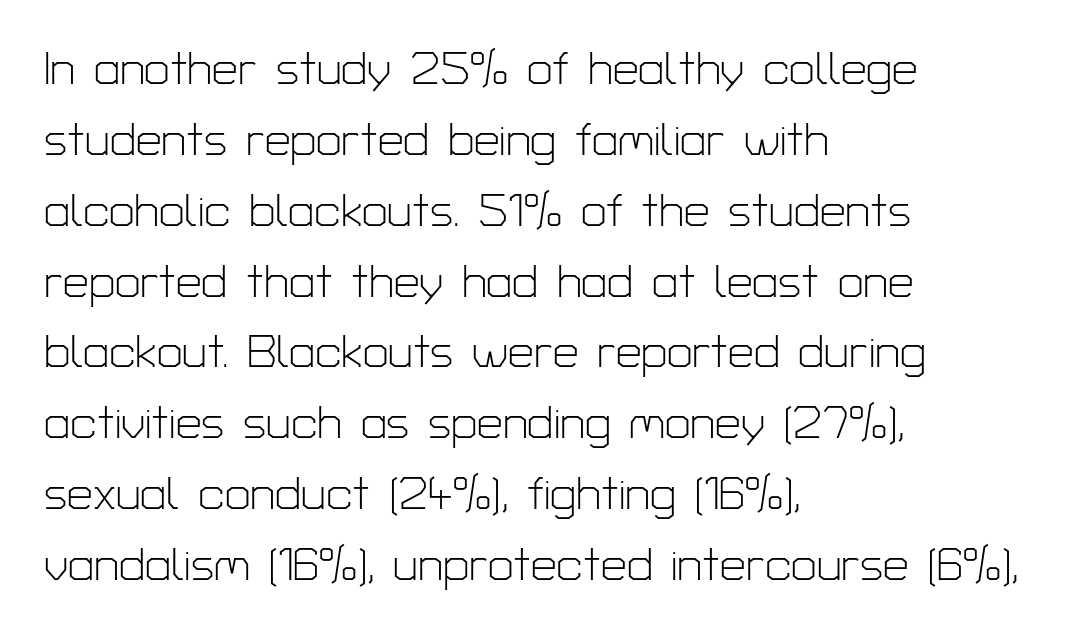
The image shows 46 px light sans-serif type, upright; set left-aligned, normal line spacing (1.54x), normal letter spacing, not underlined; low stroke contrast and a medium x-height.
